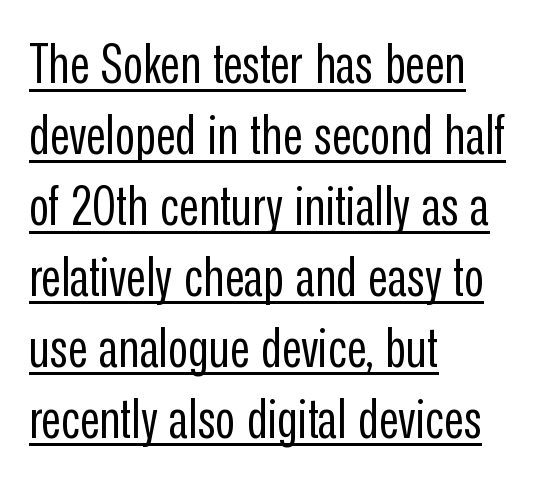
The typography opts for an upright posture over an oblique one. Classification — sans serif. Proportional: the letters do not fall into vertical columns. A typographer would call this underscored text. The type is set solid horizontally, with unmodified tracking. Vertical spacing — default.
